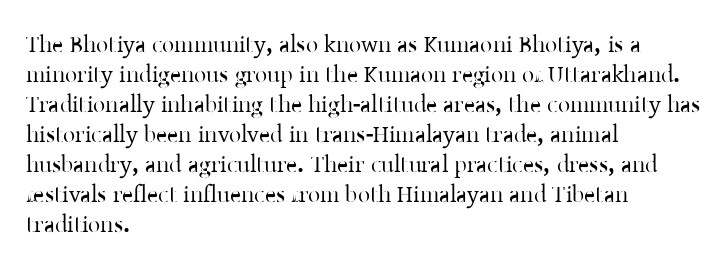
The lines in this sample share a left origin and differ only in where they stop. Tracking here is standard; glyphs follow each other at the usual distance. How would I describe the line gaps? Plain and ordinary. You can tell it's not italic because the verticals are truly vertical.
